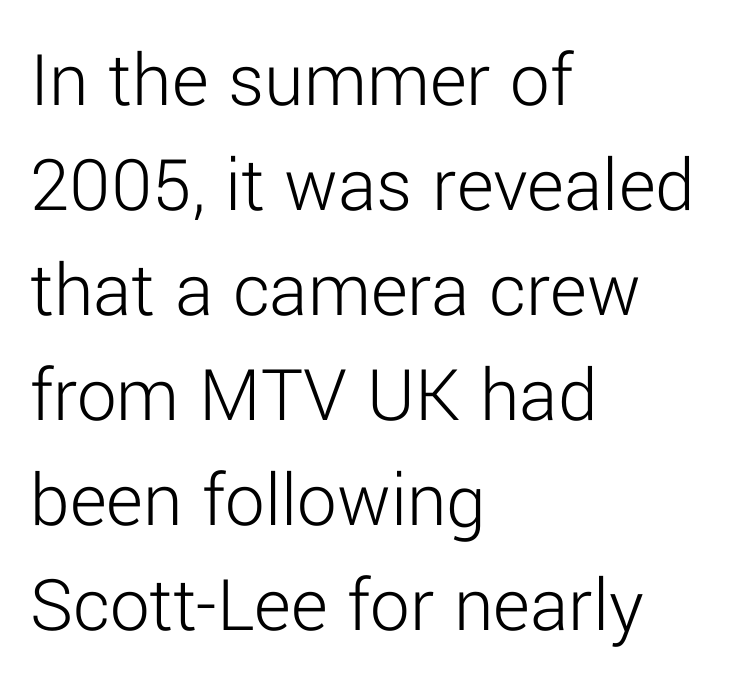
{"serif": "no", "italic": "no", "bold": "no", "weight": "light", "width": "normal", "stroke_contrast": "low", "x_height": "medium", "monospaced": "no", "underline": "no", "align": "left", "line_spacing": "normal", "line_spacing_ratio": 1.33, "letter_spacing": "normal", "letter_spacing_em": 0.0, "glyph_px": 79}
